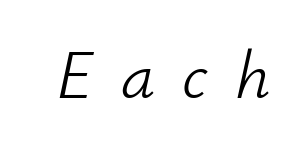
{"italic": "yes", "lean": "right", "slant_degrees": 12, "bold": "no", "weight": "light", "width": "normal", "stroke_contrast": "low", "x_height": "small", "monospaced": "no", "underline": "no", "letter_spacing": "wide", "letter_spacing_em": 0.4, "glyph_px": 68}
